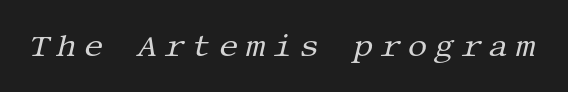
Q: Is the text bold? A: No.
Q: Is the text italic (slanted)? A: Yes, it leans right by about 13 degrees.
Q: Is the typeface a serif or a sans-serif typeface? A: Serif.
Q: Is the text underlined? A: No.
Q: Is the spacing between letters normal or unusually wide? A: Unusually wide.
Q: Width (condensed, normal, or wide)? A: Normal.
Q: Stroke contrast? A: Medium.
Q: x-height? A: Large.
